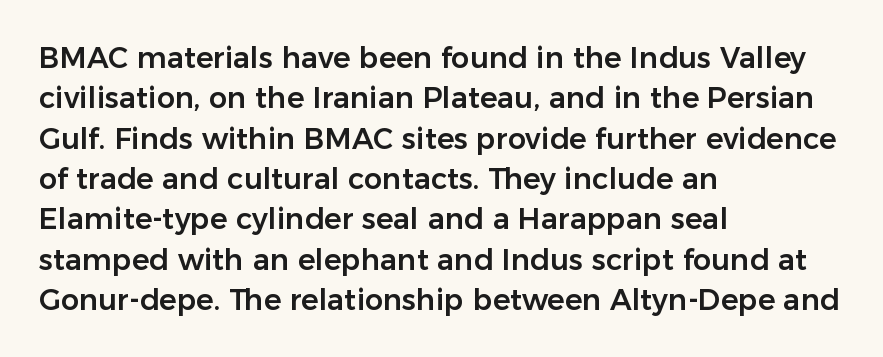
A normal amount of white space separates one row of letters from the next. A typesetter would label this face a sans. The tracking reads as untouched default to a designer's eye. Bare-footed words on every line.
